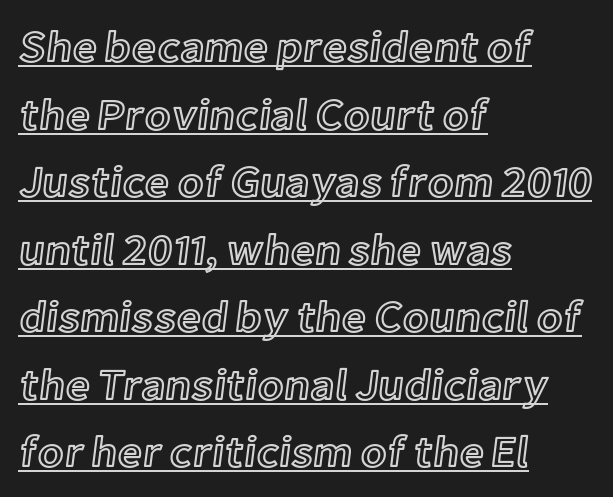
The image shows 43 px text type; set left-aligned, normal line spacing (1.57x), normal letter spacing, underlined; a medium x-height.
